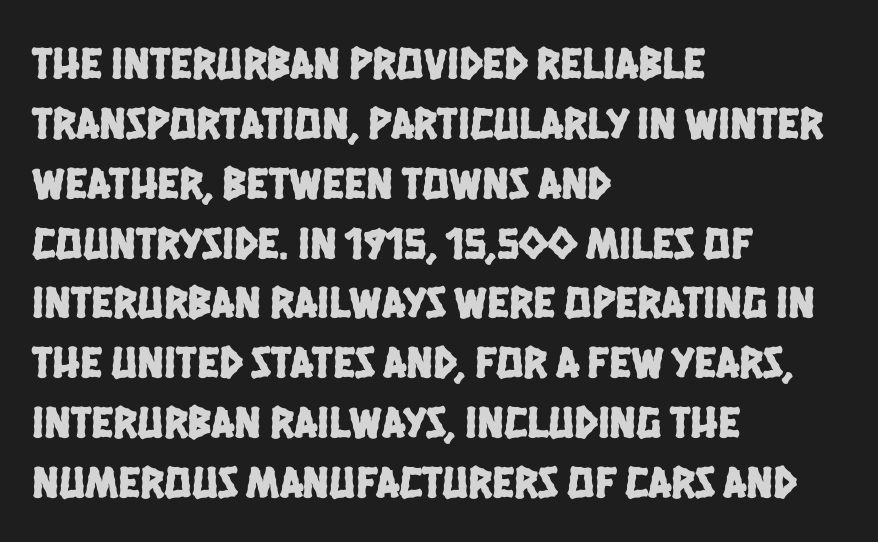
Q: Is the typeface a serif or a sans-serif typeface? A: Sans-serif.
Q: Is the text underlined? A: No.
Q: How is the paragraph aligned? A: Left-aligned.
Q: Is the spacing between letters normal or unusually wide? A: Normal.
Q: Is the spacing between lines tight, normal or loose? A: Normal.
Q: Width (condensed, normal, or wide)? A: Condensed.
Q: Stroke contrast? A: Low.
Q: x-height? A: Large.
Q: Monospaced? A: No.
